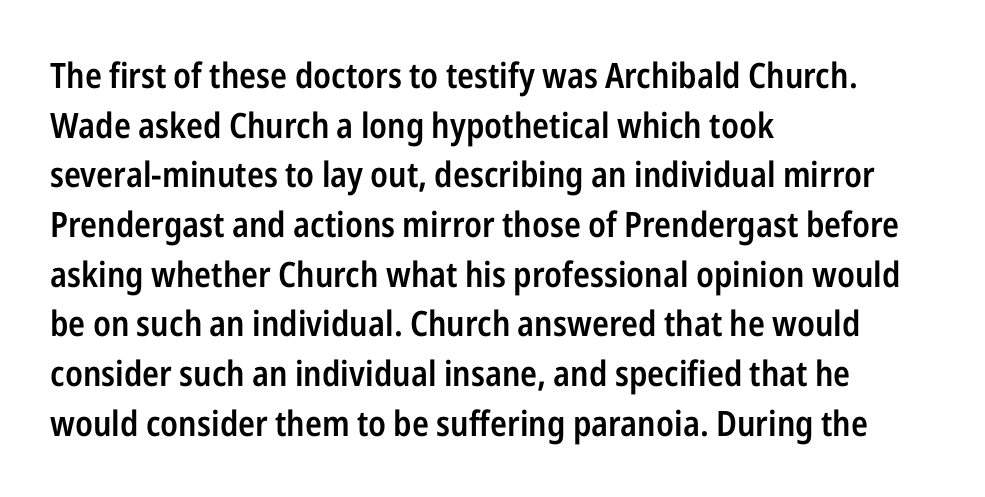
The image shows 35 px semibold, condensed sans-serif type, upright; set left-aligned, normal line spacing (1.42x), normal letter spacing, not underlined; low stroke contrast and a medium x-height.
